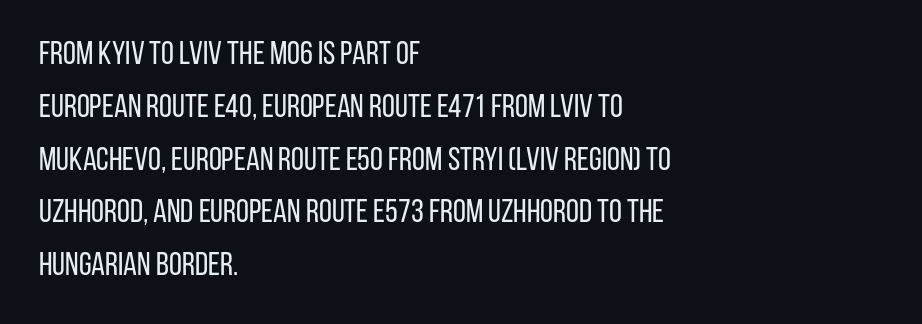
{"serif": "no", "italic": "no", "bold": "no", "weight": "regular", "width": "condensed", "stroke_contrast": "low", "x_height": "large", "monospaced": "no", "underline": "no", "align": "left", "line_spacing": "normal", "line_spacing_ratio": 1.6, "letter_spacing": "normal", "letter_spacing_em": 0.0, "glyph_px": 33}
